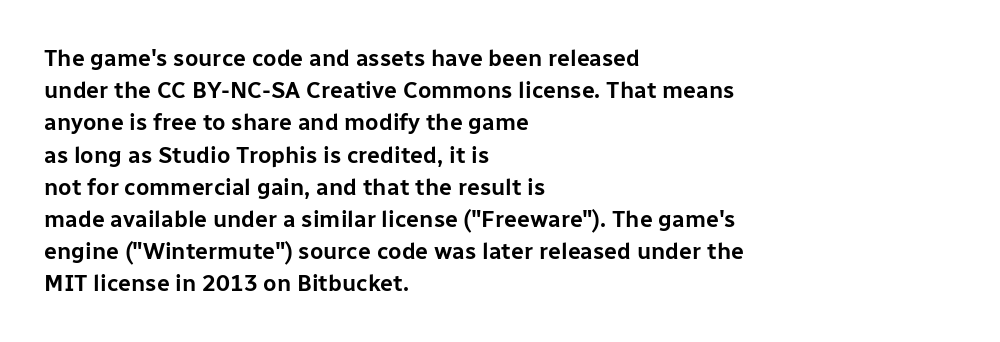
Q: Is the text italic (slanted)? A: No, it is upright.
Q: Is the text underlined? A: No.
Q: How is the paragraph aligned? A: Left-aligned.
Q: Is the spacing between letters normal or unusually wide? A: Normal.
Q: Is the spacing between lines tight, normal or loose? A: Normal.
